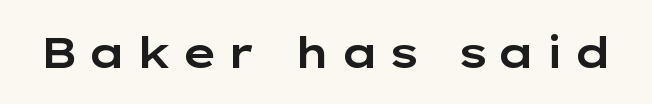
The passage shown is not underscored anywhere. The rendering uses natural spacing where letterforms have individual widths. You can tell it's not italic because the verticals are truly vertical. Students, note that the glyphs here are deliberately spaced far apart. Observe the absence of serifs on each vertical stroke in this sample.
